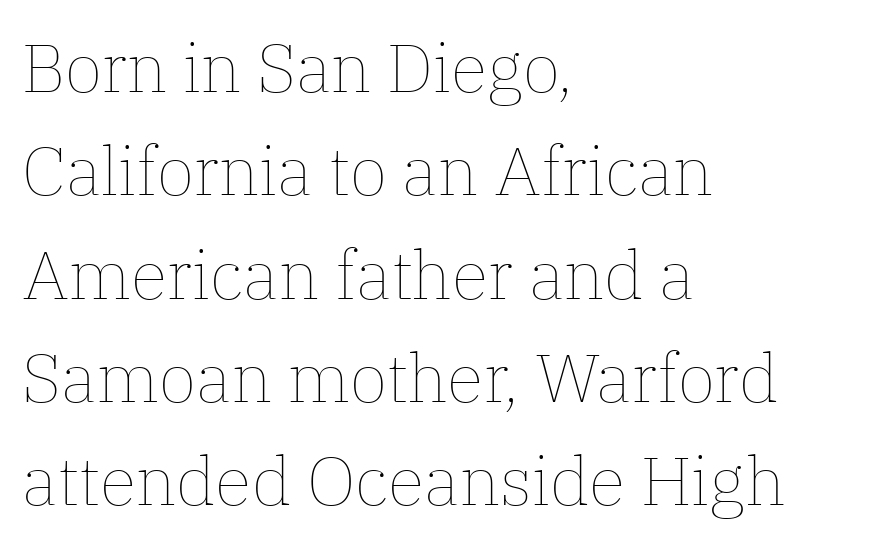
These lines are set flush left with a ragged right edge. The glyphs are unaccompanied by any horizontal stroke below them. Standard letterfit; no display-style spreading of the glyphs. Notice how the stems are strictly vertical — no italics here.
